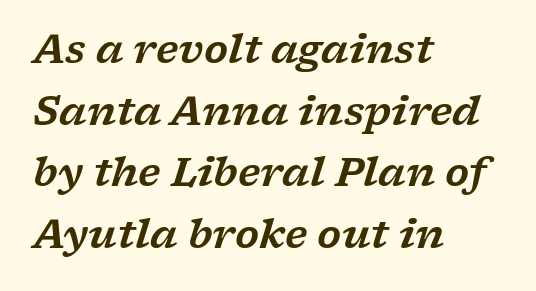
The font's italic variant was chosen for this text. To sum up the face: it has serifs. The lines in this sample share a left origin and differ only in where they stop. Leading matches the norm, producing a regular column. The horizontal fit of the characters is conventional and even.
